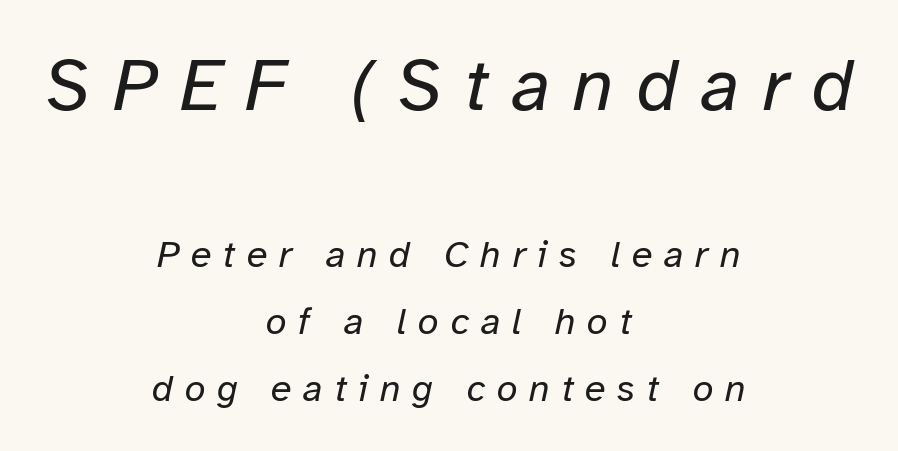
The image shows 75 px regular-weight type, italic (leaning right); set centered, line spacing 1.76x, unusually wide letter spacing (+0.3 em), not underlined; the first (top) block is 1.97x larger; low stroke contrast and a medium x-height.
